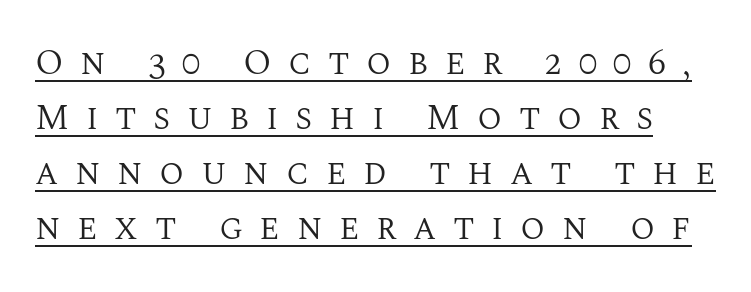
The image shows 36 px regular-weight serif type, upright; set normal line spacing (1.53x), unusually wide letter spacing (+0.46 em), underlined; medium stroke contrast and a large x-height.
